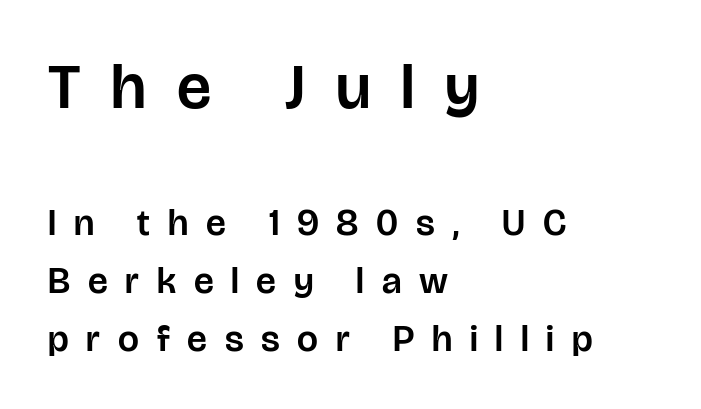
Caption: upper text group enlarged, lower text group reduced. The strip under each line holds only bare page. No feet cap the strokes, marking this as sans-serif type. Regular leading. Leftover space on each line is placed entirely after the last word. Loose tracking; the words dissolve into strings of separated letters.
